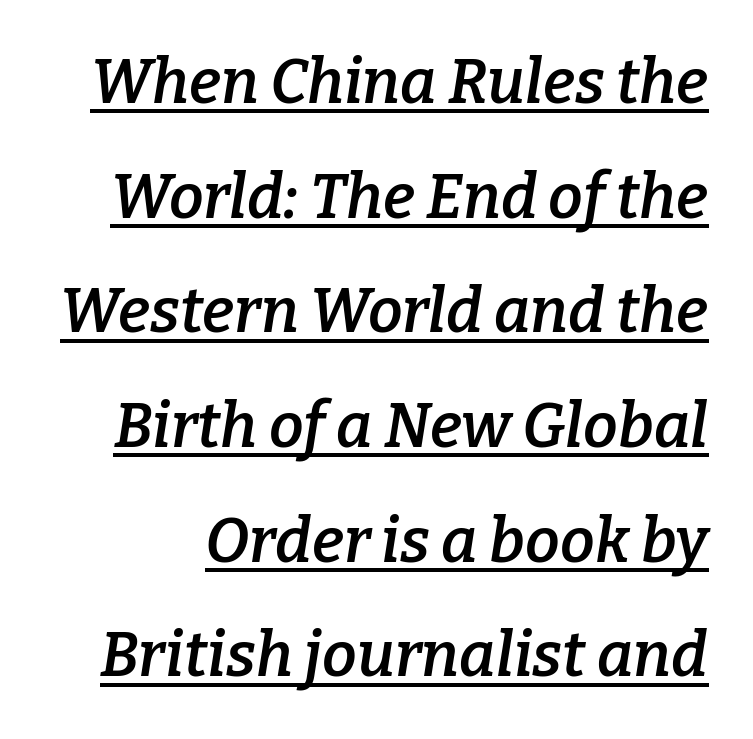
The image shows 62 px semibold serif type, italic (leaning right); set line spacing 1.85x, normal letter spacing, underlined; low stroke contrast and a medium x-height.
